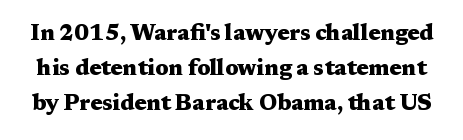
{"italic": "no", "bold": "yes", "underline": "no", "line_spacing": "normal", "line_spacing_ratio": 1.6, "letter_spacing": "normal", "letter_spacing_em": 0.0, "glyph_px": 22}
